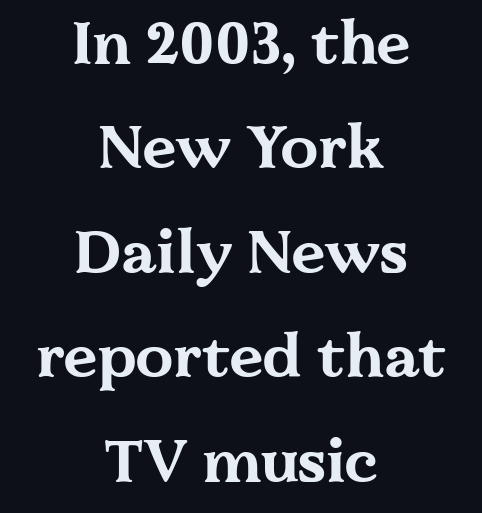
{"serif": "yes", "italic": "no", "bold": "yes", "weight": "bold", "width": "wide", "stroke_contrast": "medium", "x_height": "medium", "monospaced": "no", "underline": "no", "align": "center", "line_spacing_ratio": 1.74, "letter_spacing": "normal", "letter_spacing_em": 0.0, "glyph_px": 60}
